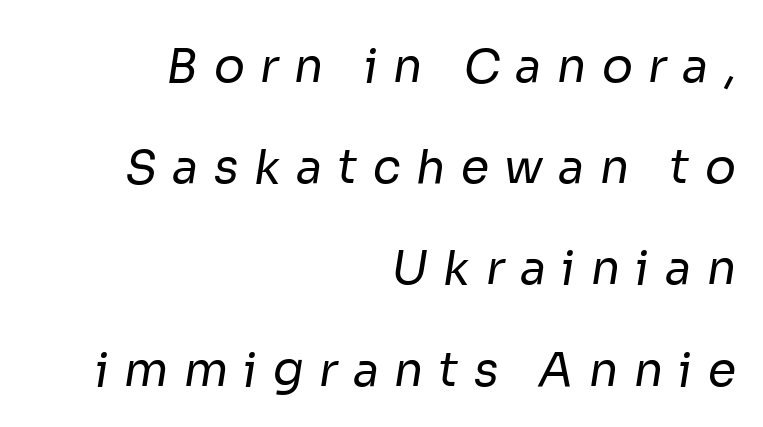
{"serif": "no", "bold": "no", "weight": "regular", "width": "normal", "stroke_contrast": "low", "x_height": "medium", "monospaced": "no", "underline": "no", "align": "right", "line_spacing": "loose", "line_spacing_ratio": 2.2, "letter_spacing": "wide", "letter_spacing_em": 0.33, "glyph_px": 46}
